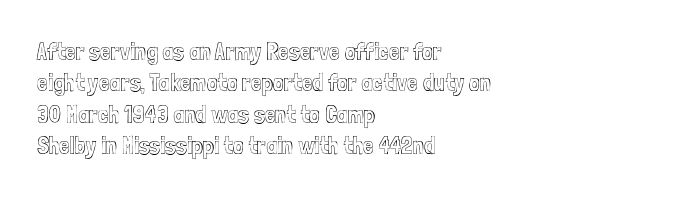
Here the glyphs are tracked normally, forming tight word shapes. Type without underlining. A roman cut, with each character standing at attention. A classic flush-left, rag-right setting is used for this passage.
